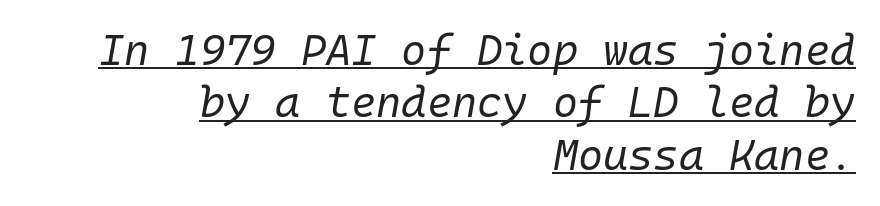
The image shows 43 px regular-weight type, italic (leaning right), monospaced; set right-aligned, line spacing 1.22x, normal letter spacing, underlined; low stroke contrast and a medium x-height.
